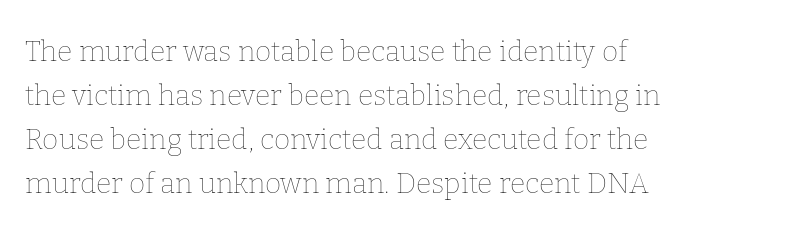
The image shows 28 px thin type, upright; set left-aligned, normal line spacing (1.57x), normal letter spacing, not underlined; low stroke contrast and a medium x-height.
